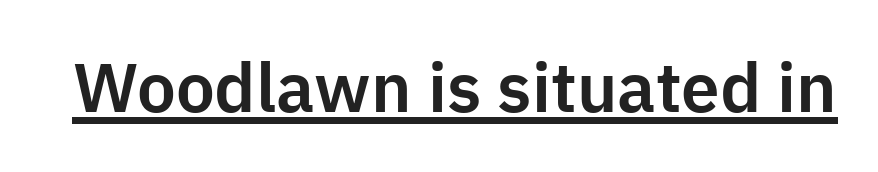
Q: Is the text italic (slanted)? A: No, it is upright.
Q: Is the typeface a serif or a sans-serif typeface? A: Sans-serif.
Q: Is the text underlined? A: Yes.
Q: Is the spacing between letters normal or unusually wide? A: Normal.
Q: Width (condensed, normal, or wide)? A: Normal.
Q: Stroke contrast? A: Low.
Q: x-height? A: Medium.
Q: Monospaced? A: No.
